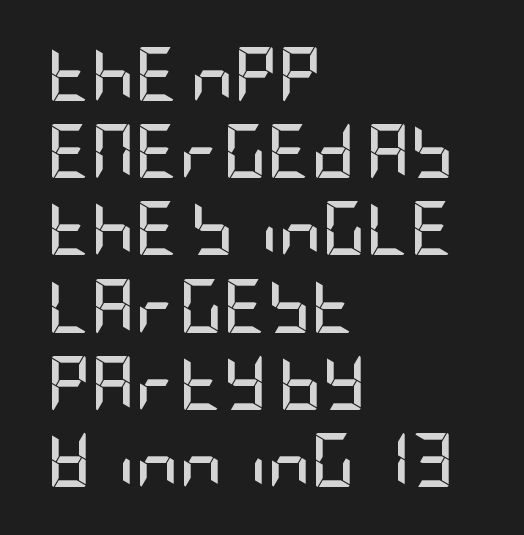
Q: Is the text bold? A: Yes.
Q: Is the text italic (slanted)? A: No, it is upright.
Q: Is the typeface a serif or a sans-serif typeface? A: Sans-serif.
Q: Is the text underlined? A: No.
Q: How is the paragraph aligned? A: Left-aligned.
Q: Is the spacing between letters normal or unusually wide? A: Normal.
Q: Is the spacing between lines tight, normal or loose? A: Normal.
Q: Width (condensed, normal, or wide)? A: Condensed.
Q: Stroke contrast? A: Low.
Q: x-height? A: Large.
